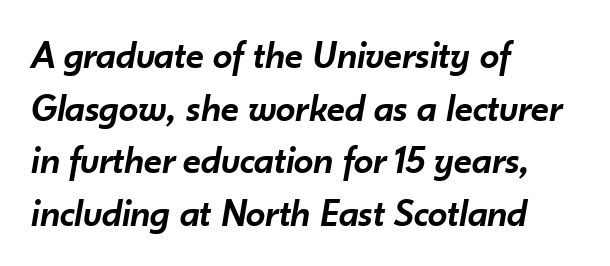
The image shows 39 px semibold type, italic (leaning right); set left-aligned, normal line spacing (1.35x), normal letter spacing, not underlined; low stroke contrast and a small x-height.
